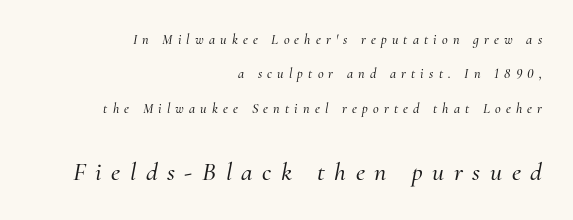
{"italic": "yes", "lean": "right", "slant_degrees": 10, "underline": "no", "align": "right", "line_spacing": "loose", "line_spacing_ratio": 2.46, "letter_spacing": "wide", "letter_spacing_em": 0.37, "larger_block": "second", "size_ratio": 1.86, "glyph_px": 26}
